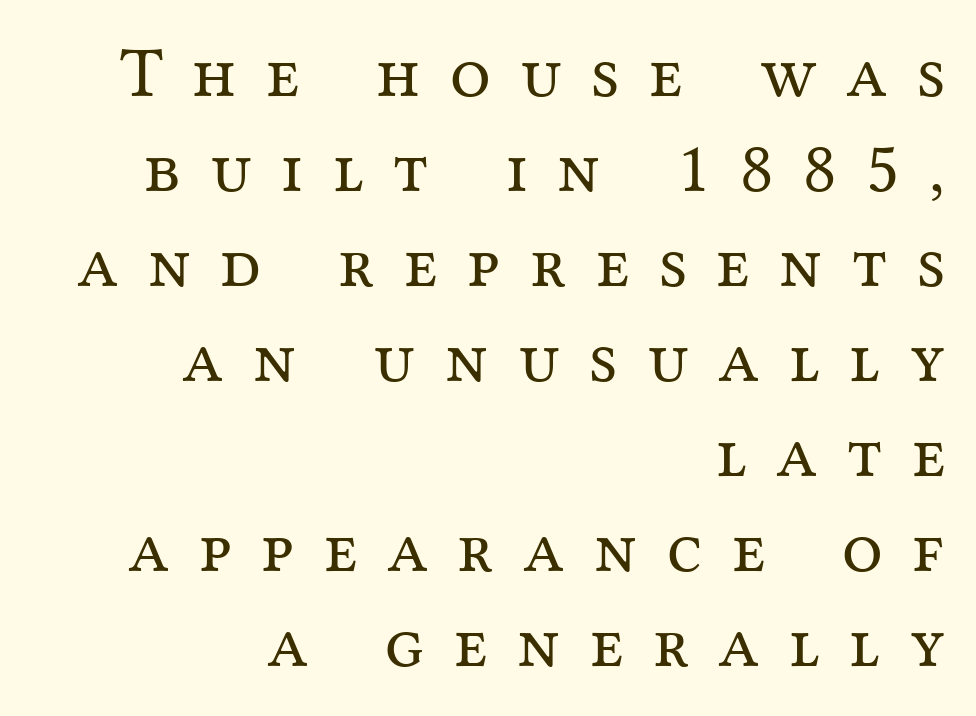
The image shows 72 px regular-weight serif type, upright; set right-aligned, normal line spacing (1.32x), unusually wide letter spacing (+0.41 em), not underlined; medium stroke contrast and a medium x-height.
